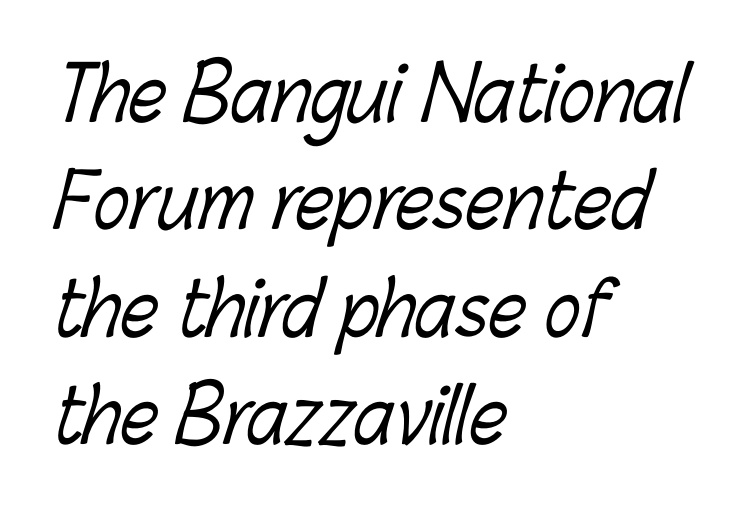
{"bold": "no", "weight": "light", "width": "condensed", "stroke_contrast": "low", "x_height": "medium", "monospaced": "no", "underline": "no", "align": "left", "line_spacing": "normal", "line_spacing_ratio": 1.45, "letter_spacing": "normal", "letter_spacing_em": 0.0, "glyph_px": 74}
